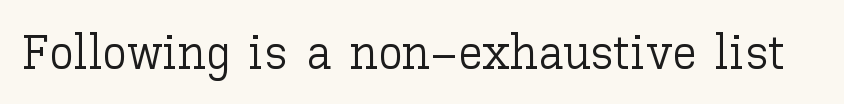
The image shows 49 px light type, upright; set normal letter spacing, not underlined; low stroke contrast and a medium x-height.
